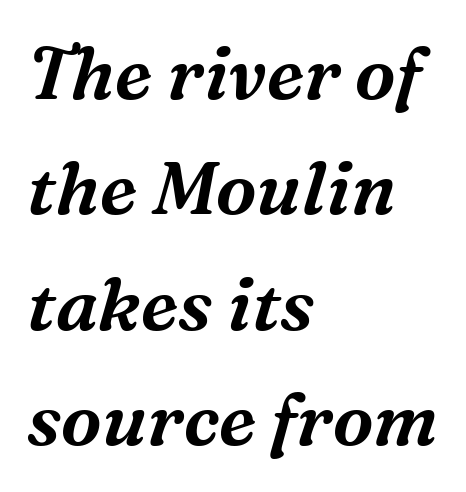
Q: Is the text italic (slanted)? A: Yes, it leans right by about 16 degrees.
Q: Is the typeface a serif or a sans-serif typeface? A: Serif.
Q: Is the text underlined? A: No.
Q: How is the paragraph aligned? A: Left-aligned.
Q: Is the spacing between letters normal or unusually wide? A: Normal.
Q: Is the spacing between lines tight, normal or loose? A: Normal.
Q: Width (condensed, normal, or wide)? A: Normal.
Q: Stroke contrast? A: Medium.
Q: x-height? A: Medium.
Q: Monospaced? A: No.
